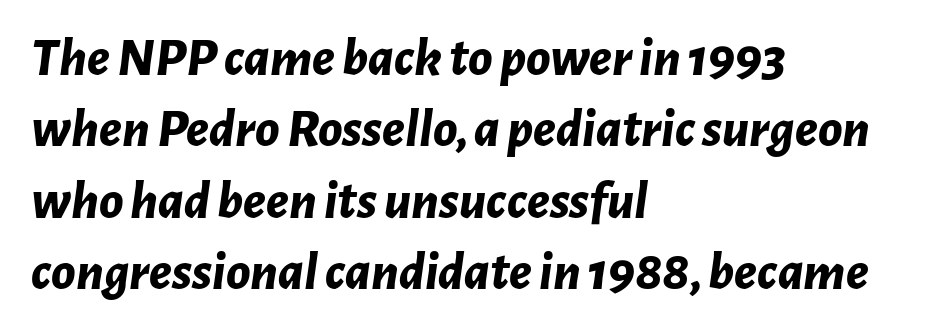
The image shows 55 px bold type, italic (leaning right); set left-aligned, normal line spacing (1.3x), normal letter spacing, not underlined; low stroke contrast and a medium x-height.
